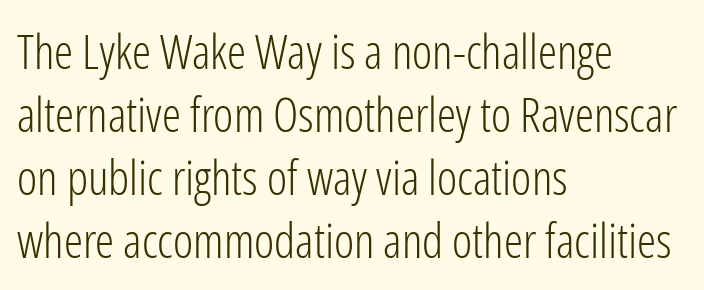
{"serif": "no", "italic": "no", "bold": "no", "weight": "light", "width": "condensed", "stroke_contrast": "low", "x_height": "medium", "monospaced": "no", "underline": "no", "align": "left", "line_spacing": "normal", "line_spacing_ratio": 1.31, "letter_spacing": "normal", "letter_spacing_em": 0.0, "glyph_px": 48}
